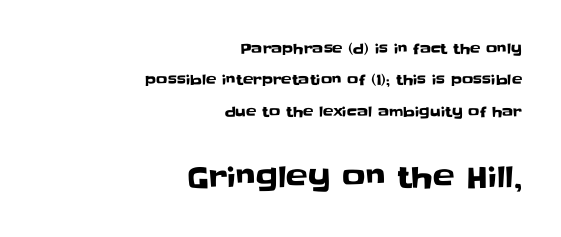
The image shows 29 px sans-serif type, upright; set right-aligned, loose line spacing (2.25x), normal letter spacing, not underlined; the second (bottom) block is 2.07x larger; low stroke contrast and a large x-height.
